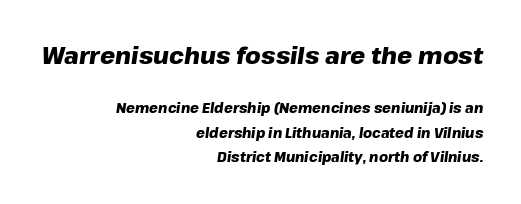
Q: Is the text bold? A: Yes.
Q: Is the text italic (slanted)? A: Yes, it leans right by about 8 degrees.
Q: Is the text underlined? A: No.
Q: How is the paragraph aligned? A: Right-aligned.
Q: Is the spacing between letters normal or unusually wide? A: Normal.
Q: Which block of text is set in a larger size, the first (top) or the second (bottom)? A: The first (top) one.
